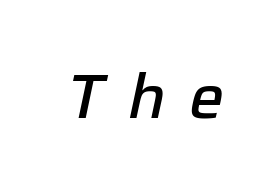
The image shows 62 px semibold type, italic (leaning right); set unusually wide letter spacing (+0.38 em), not underlined; low stroke contrast and a medium x-height.
